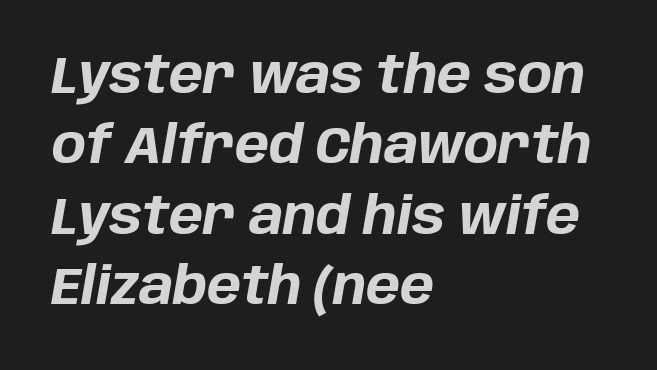
{"italic": "yes", "lean": "right", "slant_degrees": 10, "bold": "yes", "weight": "bold", "width": "normal", "stroke_contrast": "low", "x_height": "large", "monospaced": "no", "underline": "no", "align": "left", "line_spacing": "normal", "line_spacing_ratio": 1.38, "letter_spacing": "normal", "letter_spacing_em": 0.0, "glyph_px": 51}
